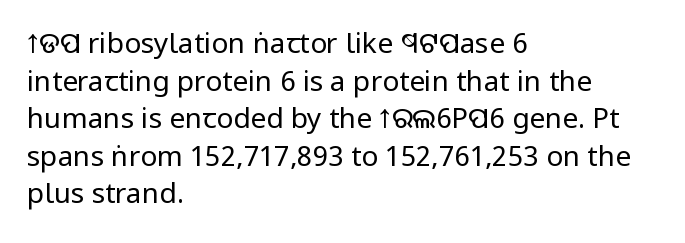
Q: Is the text bold? A: No.
Q: Is the text italic (slanted)? A: No, it is upright.
Q: Is the typeface a serif or a sans-serif typeface? A: Sans-serif.
Q: Is the text underlined? A: No.
Q: How is the paragraph aligned? A: Left-aligned.
Q: Is the spacing between letters normal or unusually wide? A: Normal.
Q: Is the spacing between lines tight, normal or loose? A: Normal.
Q: Width (condensed, normal, or wide)? A: Condensed.
Q: Stroke contrast? A: Low.
Q: x-height? A: Large.
Q: Monospaced? A: No.
